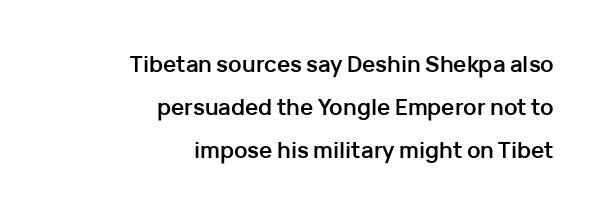
The image shows 22 px bold type, upright; set right-aligned, loose line spacing (1.95x), normal letter spacing, not underlined.
